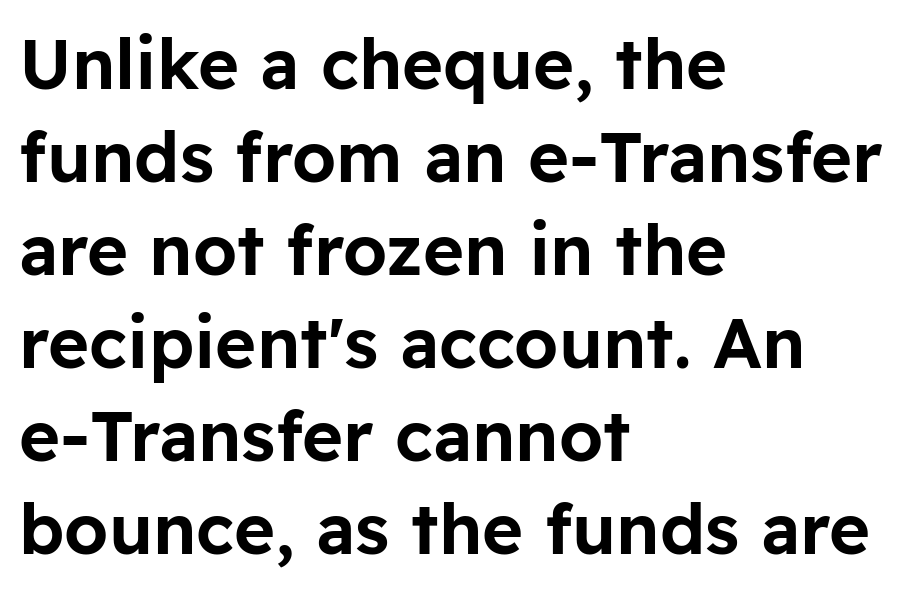
There is no visible air inserted between adjacent glyphs. Notice how the stems are strictly vertical — no italics here. A classic flush-left, rag-right setting is used for this passage. Compared with typical paragraphs, the rows here are spaced about the same. Spacing verdict: proportional, widths tailored to each character.
